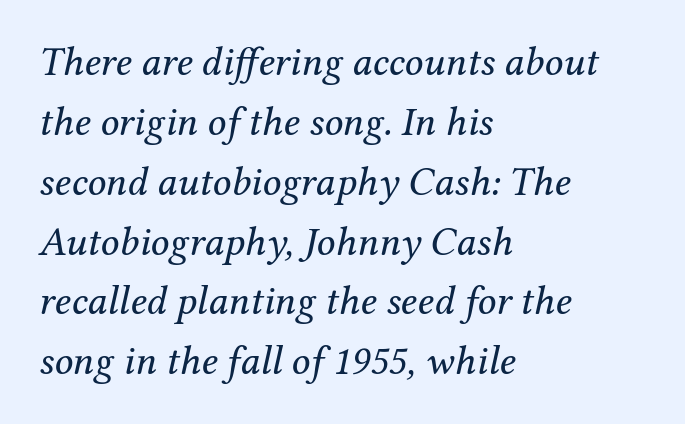
Q: Is the text bold? A: No.
Q: Is the text italic (slanted)? A: Yes, it leans right by about 12 degrees.
Q: Is the typeface a serif or a sans-serif typeface? A: Serif.
Q: Is the text underlined? A: No.
Q: How is the paragraph aligned? A: Left-aligned.
Q: Is the spacing between letters normal or unusually wide? A: Normal.
Q: Is the spacing between lines tight, normal or loose? A: Normal.
Q: Width (condensed, normal, or wide)? A: Normal.
Q: Stroke contrast? A: Medium.
Q: x-height? A: Medium.
Q: Monospaced? A: No.
